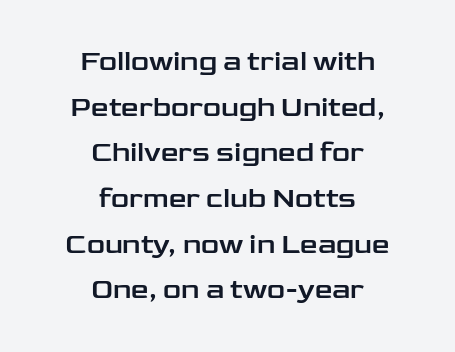
This sample has the flowing, uneven cadence of proportional lettering. Plain, unruled lines of type. Unlike a traditional serif, this face leaves its strokes unadorned. This rendering leaves character spacing at its baseline value. Compared with a flush-left layout, this one balances lines on the center instead.
